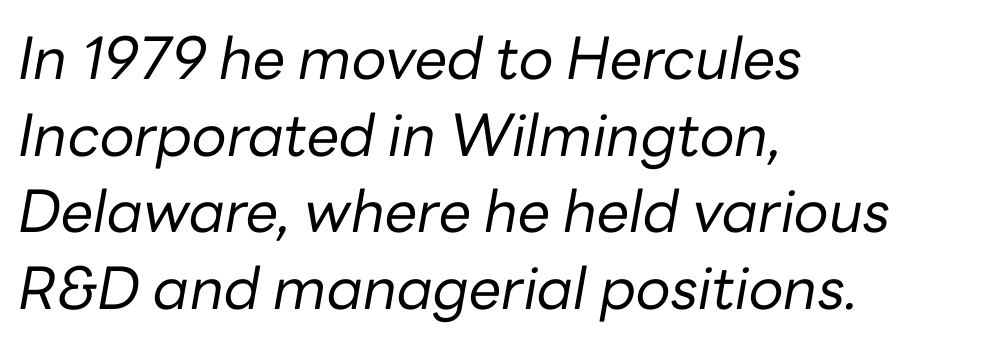
The image shows 58 px regular-weight type, italic (leaning right); set left-aligned, normal line spacing (1.32x), normal letter spacing, not underlined; low stroke contrast and a medium x-height.
